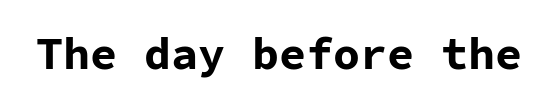
The image shows 45 px bold sans-serif type, upright, monospaced; set normal letter spacing, not underlined; low stroke contrast and a medium x-height.
